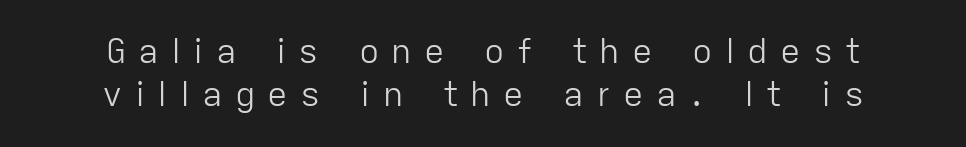
{"serif": "no", "italic": "no", "bold": "no", "weight": "light", "width": "normal", "stroke_contrast": "low", "x_height": "medium", "monospaced": "no", "underline": "no", "align": "center", "line_spacing": "normal", "line_spacing_ratio": 1.27, "letter_spacing": "wide", "letter_spacing_em": 0.36, "glyph_px": 34}
